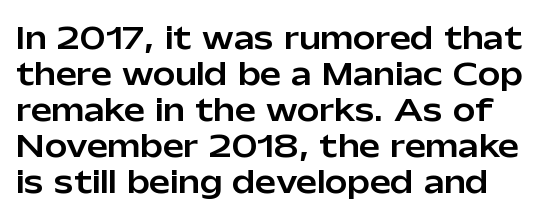
The image shows 30 px sans-serif type, upright; set line spacing 1.2x, normal letter spacing, not underlined; low stroke contrast and a medium x-height.
